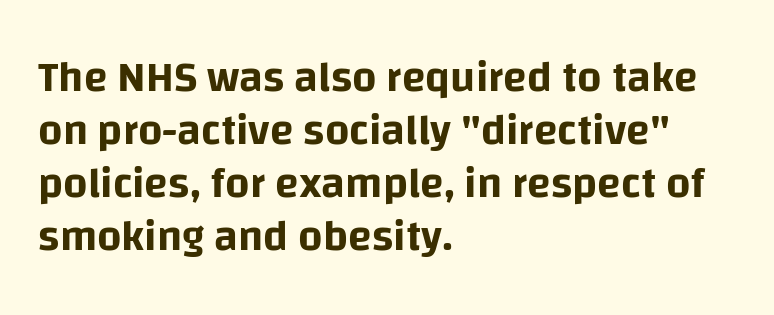
In terms of letterform style, serifs are entirely absent. Character widths vary here, with narrow letters taking less room than wide ones. The horizontal fit of the characters is conventional and even. The font's upright variant was chosen for this text.
